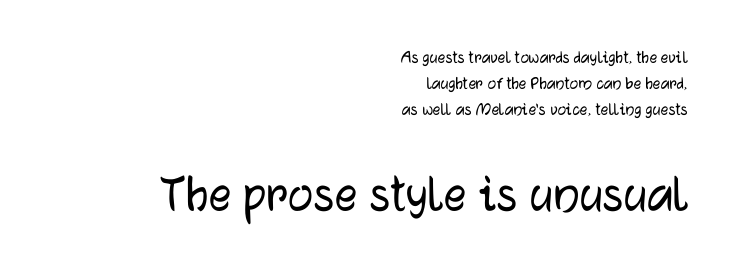
The image shows 56 px sans-serif type, upright; set right-aligned, normal line spacing (1.36x), normal letter spacing, not underlined; the second (bottom) block is 2.95x larger; low stroke contrast and a medium x-height.
